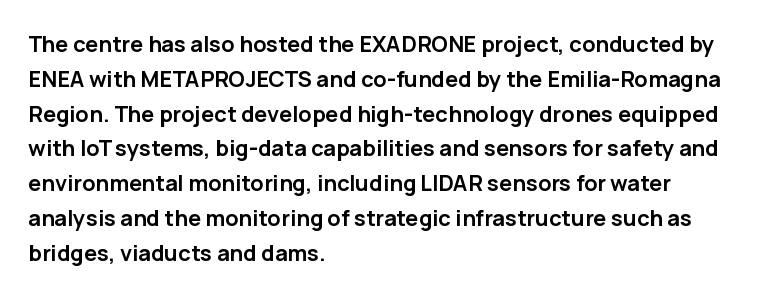
One-word summary of the alignment: left. Characters remain perfectly vertical along every line. Words float on clear page, feet unadorned. Look at the tracking — it's just the regular setting, nothing added.
